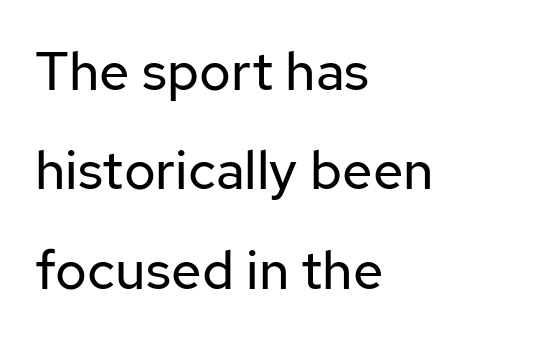
Q: Is the text bold? A: No.
Q: Is the text italic (slanted)? A: No, it is upright.
Q: Is the typeface a serif or a sans-serif typeface? A: Sans-serif.
Q: Is the text underlined? A: No.
Q: How is the paragraph aligned? A: Left-aligned.
Q: Is the spacing between letters normal or unusually wide? A: Normal.
Q: Width (condensed, normal, or wide)? A: Normal.
Q: Stroke contrast? A: Low.
Q: x-height? A: Medium.
Q: Monospaced? A: No.
